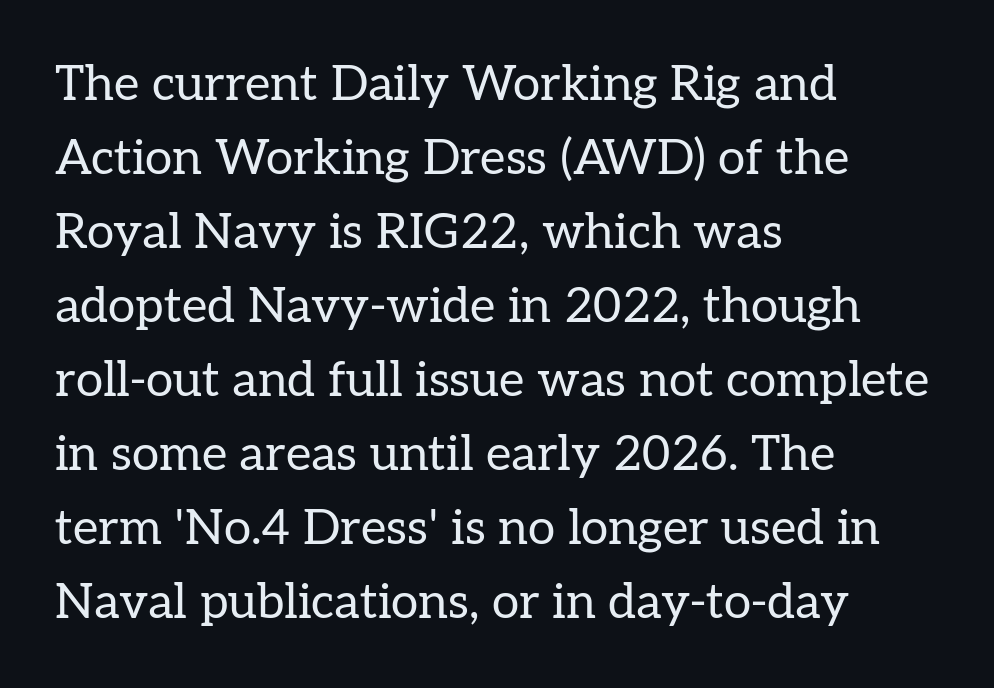
The image shows 49 px regular-weight serif type, upright; set left-aligned, normal line spacing (1.51x), normal letter spacing, not underlined; low stroke contrast and a medium x-height.
